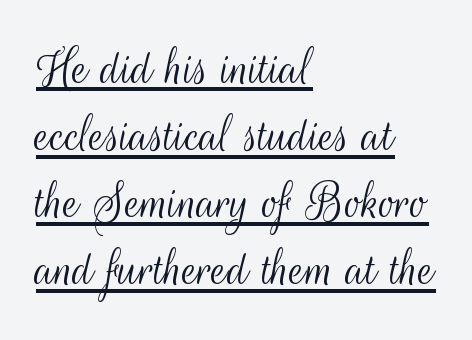
Q: Is the text bold? A: No.
Q: Is the text italic (slanted)? A: Yes.
Q: Is the typeface a serif or a sans-serif typeface? A: Sans-serif.
Q: Is the text underlined? A: Yes.
Q: How is the paragraph aligned? A: Left-aligned.
Q: Is the spacing between letters normal or unusually wide? A: Normal.
Q: Width (condensed, normal, or wide)? A: Condensed.
Q: Stroke contrast? A: Medium.
Q: x-height? A: Small.
Q: Monospaced? A: No.
